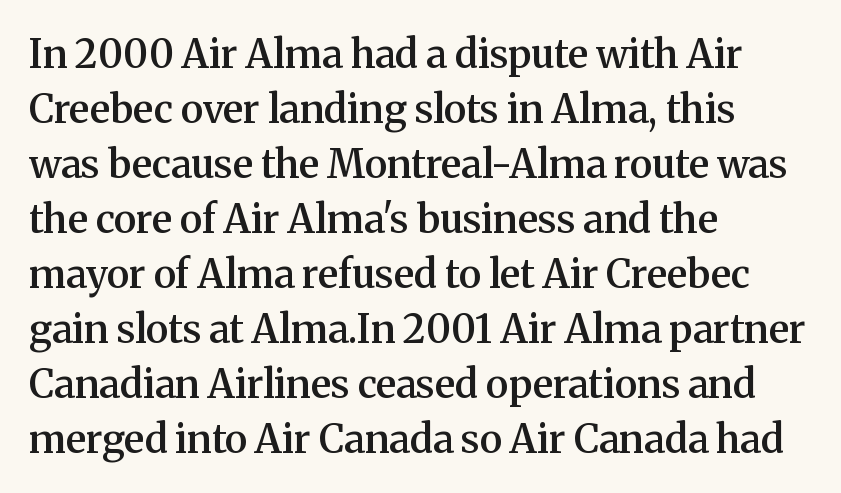
Q: Is the text bold? A: Semi-bold.
Q: Is the text italic (slanted)? A: No, it is upright.
Q: Is the typeface a serif or a sans-serif typeface? A: Serif.
Q: Is the text underlined? A: No.
Q: How is the paragraph aligned? A: Left-aligned.
Q: Is the spacing between letters normal or unusually wide? A: Normal.
Q: Is the spacing between lines tight, normal or loose? A: Normal.
Q: Width (condensed, normal, or wide)? A: Normal.
Q: Stroke contrast? A: Medium.
Q: x-height? A: Medium.
Q: Monospaced? A: No.
